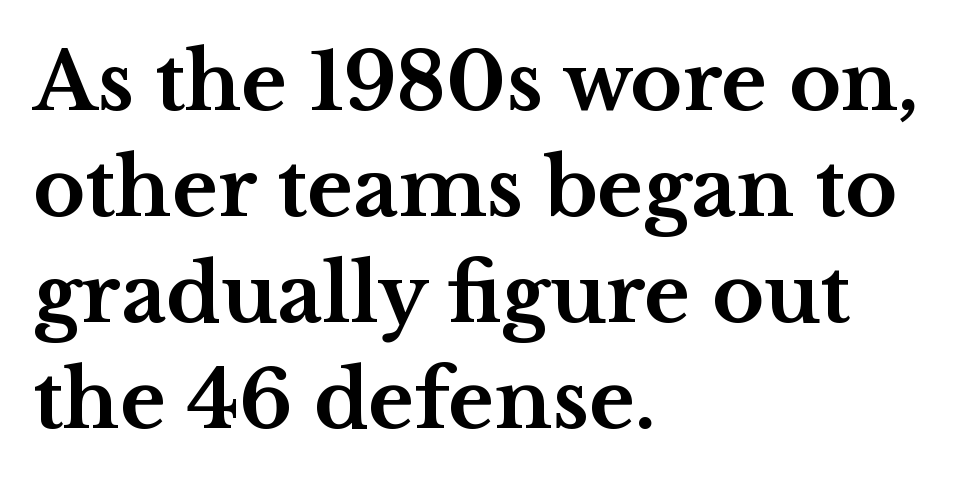
Quick note: underline off. This sample has the flowing, uneven cadence of proportional lettering. These lines sit exactly where default settings would place them. Examine the stroke ends and you'll spot serifs. The compositor pushed each line to the left boundary.
